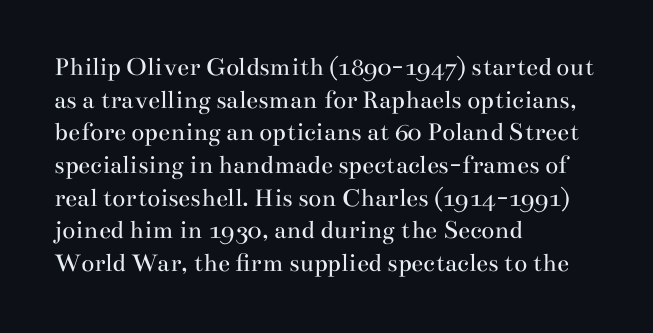
What stands out about the letter spacing? Nothing — it is the standard amount. This is not heavy type; no bold has been used. Just letters on the line, the space beneath them empty. Notice how the stems are strictly vertical — no italics here. This rendering uses left alignment, leaving the right contour irregular.
